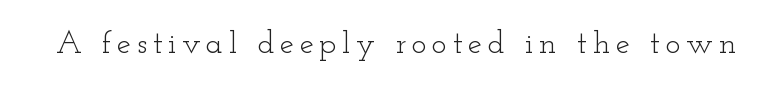
Vertical stems look standard width or narrower in stroke. Quick note: not italic, upright. Underlining? Definitely not there. A typesetter would call this proportional, since set widths differ per character. Each letter's strokes conclude with small projecting serifs.
